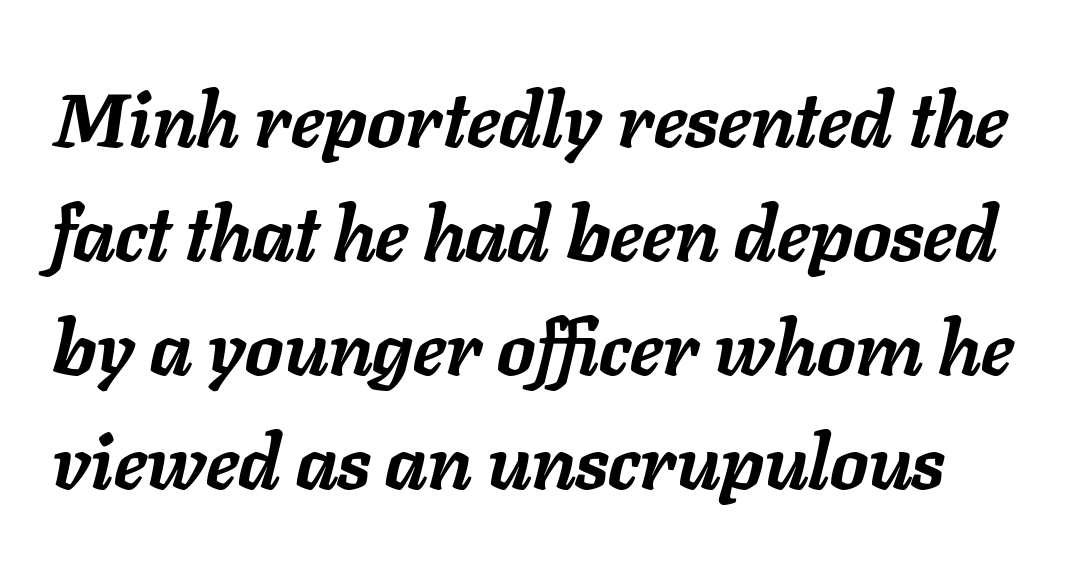
Q: Is the text bold? A: Yes.
Q: Is the text italic (slanted)? A: Yes, it leans right by about 11 degrees.
Q: Is the text underlined? A: No.
Q: Is the spacing between letters normal or unusually wide? A: Normal.
Q: Is the spacing between lines tight, normal or loose? A: Normal.
Q: Width (condensed, normal, or wide)? A: Normal.
Q: Stroke contrast? A: Low.
Q: x-height? A: Medium.
Q: Monospaced? A: No.
